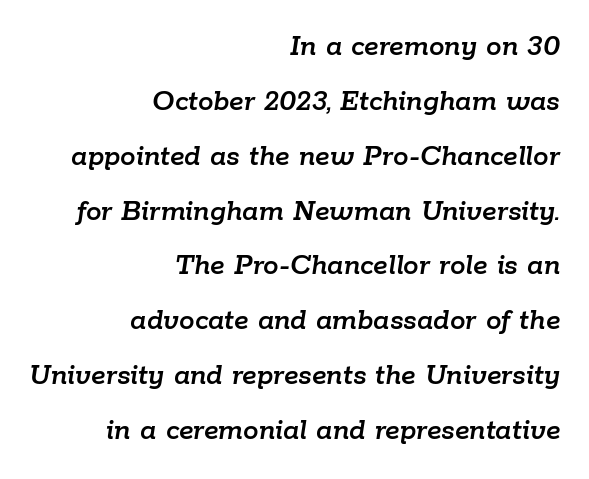
The image shows 31 px text type, italic (leaning right); set right-aligned, line spacing 1.77x, normal letter spacing, not underlined; low stroke contrast and a medium x-height.
